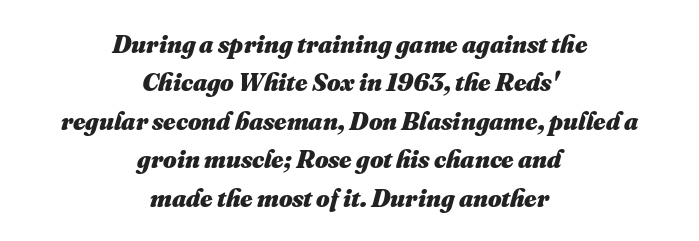
The image shows 26 px bold type; set centered, normal line spacing (1.48x), normal letter spacing, not underlined.
